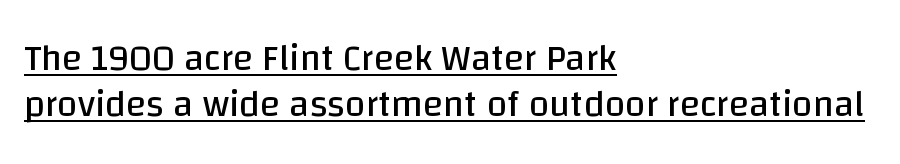
Q: Is the text bold? A: No.
Q: Is the text italic (slanted)? A: No, it is upright.
Q: Is the typeface a serif or a sans-serif typeface? A: Sans-serif.
Q: Is the text underlined? A: Yes.
Q: How is the paragraph aligned? A: Left-aligned.
Q: Is the spacing between letters normal or unusually wide? A: Normal.
Q: Is the spacing between lines tight, normal or loose? A: Normal.
Q: Width (condensed, normal, or wide)? A: Normal.
Q: Stroke contrast? A: Low.
Q: x-height? A: Large.
Q: Monospaced? A: No.
